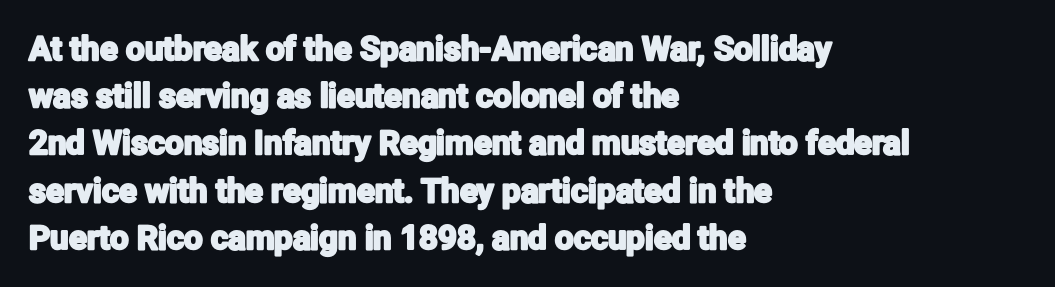
The image shows 33 px condensed sans-serif type, upright; set left-aligned, normal line spacing (1.43x), normal letter spacing, not underlined; low stroke contrast and a medium x-height.
